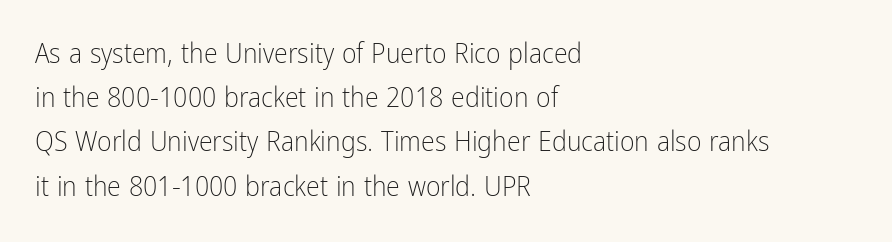
Q: Is the text bold? A: No.
Q: Is the text italic (slanted)? A: No, it is upright.
Q: Is the typeface a serif or a sans-serif typeface? A: Sans-serif.
Q: Is the text underlined? A: No.
Q: How is the paragraph aligned? A: Left-aligned.
Q: Is the spacing between letters normal or unusually wide? A: Normal.
Q: Is the spacing between lines tight, normal or loose? A: Normal.
Q: Width (condensed, normal, or wide)? A: Condensed.
Q: Stroke contrast? A: Low.
Q: x-height? A: Medium.
Q: Monospaced? A: No.
